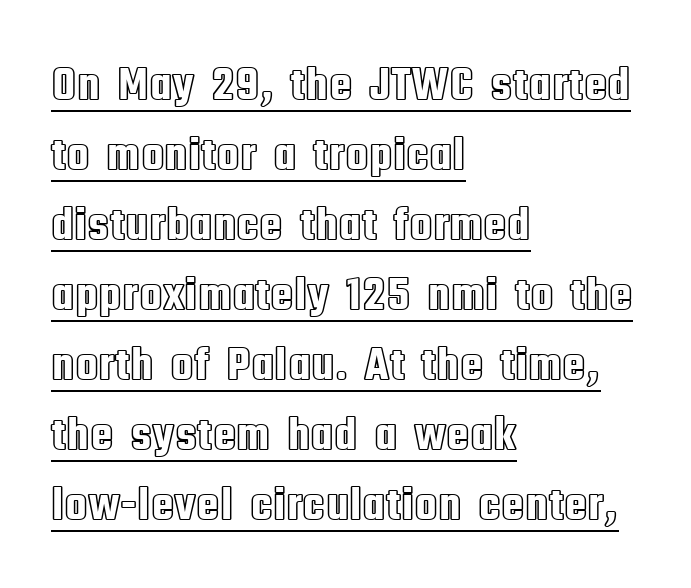
Is there much room between lines? A standard amount, neither cramped nor airy. The setting favours the left margin, as ordinary paragraphs usually do. Italic: no, the glyphs are upright roman. The passage shown is typed in a proportional face where columns would drift. The words here are underlined. A typesetter would call this zero additional tracking.
